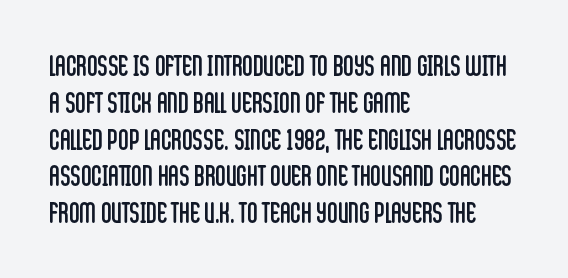
{"serif": "no", "italic": "no", "bold": "no", "weight": "regular", "width": "condensed", "stroke_contrast": "low", "x_height": "large", "monospaced": "no", "underline": "no", "align": "left", "line_spacing": "normal", "line_spacing_ratio": 1.27, "letter_spacing": "normal", "letter_spacing_em": 0.0, "glyph_px": 29}
